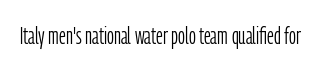
{"italic": "no", "bold": "no", "underline": "no", "letter_spacing": "normal", "letter_spacing_em": 0.0, "glyph_px": 24}
